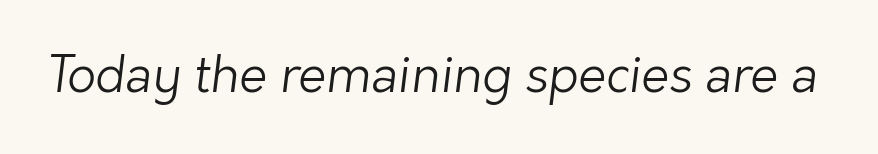
Q: Is the text bold? A: No.
Q: Is the typeface a serif or a sans-serif typeface? A: Sans-serif.
Q: Is the text underlined? A: No.
Q: Is the spacing between letters normal or unusually wide? A: Normal.
Q: Width (condensed, normal, or wide)? A: Normal.
Q: Stroke contrast? A: Low.
Q: x-height? A: Medium.
Q: Monospaced? A: No.
